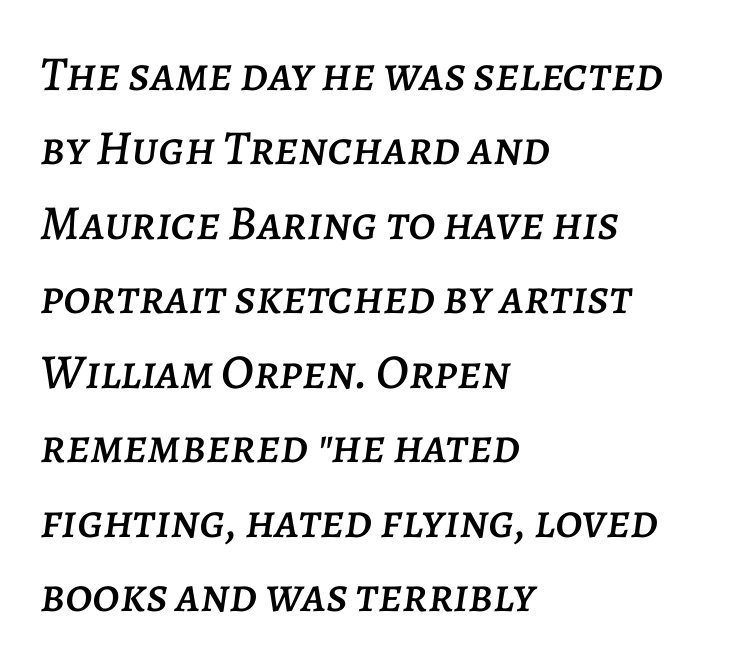
{"italic": "yes", "lean": "right", "slant_degrees": 7, "width": "normal", "stroke_contrast": "low", "x_height": "large", "monospaced": "no", "underline": "no", "align": "left", "line_spacing": "normal", "line_spacing_ratio": 1.52, "letter_spacing": "normal", "letter_spacing_em": 0.0, "glyph_px": 49}
